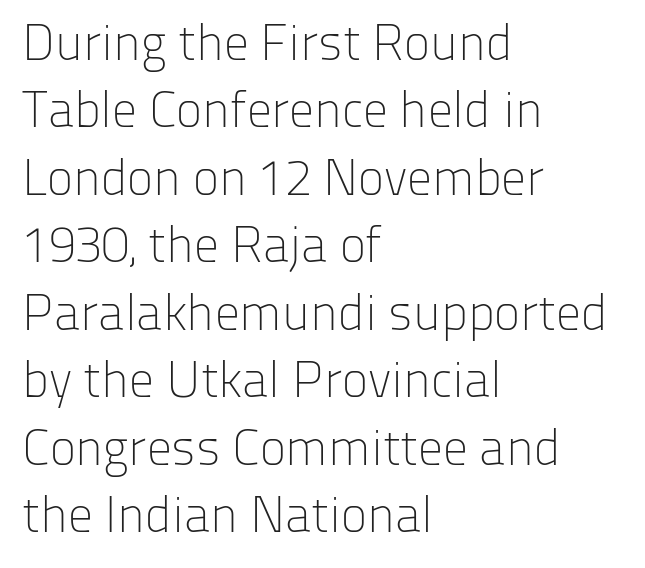
Summary of weight: not heavy and not bold. Grotesque or geometric, the face here clearly has no serifs. Rendered with straight, roman letterforms. The typesetter chose a ragged-right arrangement here. Inter-character spacing is left at the font's built-in metrics. This sample has the flowing, uneven cadence of proportional lettering.
